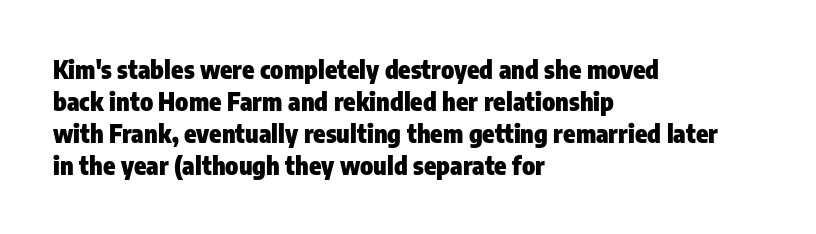
The image shows 25 px bold type, upright; set left-aligned, normal line spacing (1.28x), normal letter spacing, not underlined.
